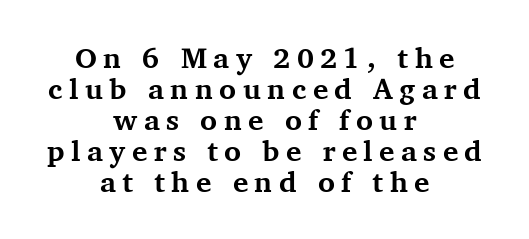
Q: Is the text bold? A: Yes.
Q: Is the text italic (slanted)? A: No, it is upright.
Q: Is the typeface a serif or a sans-serif typeface? A: Serif.
Q: Is the text underlined? A: No.
Q: How is the paragraph aligned? A: Centered.
Q: Is the spacing between letters normal or unusually wide? A: Unusually wide.
Q: Is the spacing between lines tight, normal or loose? A: Tight.
Q: Width (condensed, normal, or wide)? A: Normal.
Q: Stroke contrast? A: Medium.
Q: x-height? A: Medium.
Q: Monospaced? A: No.
